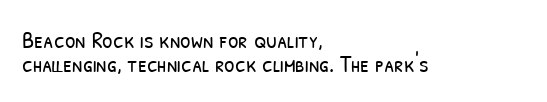
Reading down the column, the eye jumps only a short way to each next line. Clear beneath every line of the passage. Words appear dense and cohesive because spacing is normal. The paragraph has a hard left edge and a soft right edge.
